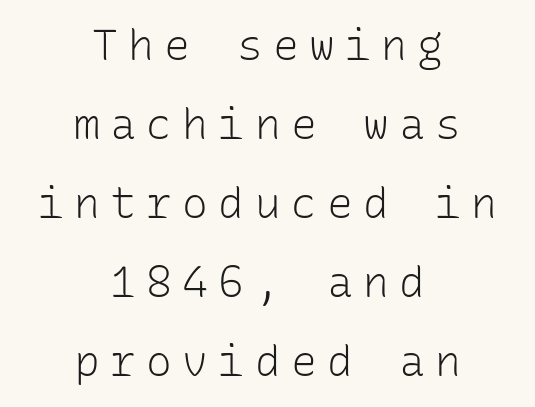
{"serif": "no", "italic": "no", "bold": "no", "weight": "light", "width": "normal", "stroke_contrast": "low", "x_height": "medium", "monospaced": "yes", "underline": "no", "align": "center", "line_spacing_ratio": 1.84, "letter_spacing": "wide", "letter_spacing_em": 0.24, "glyph_px": 43}
